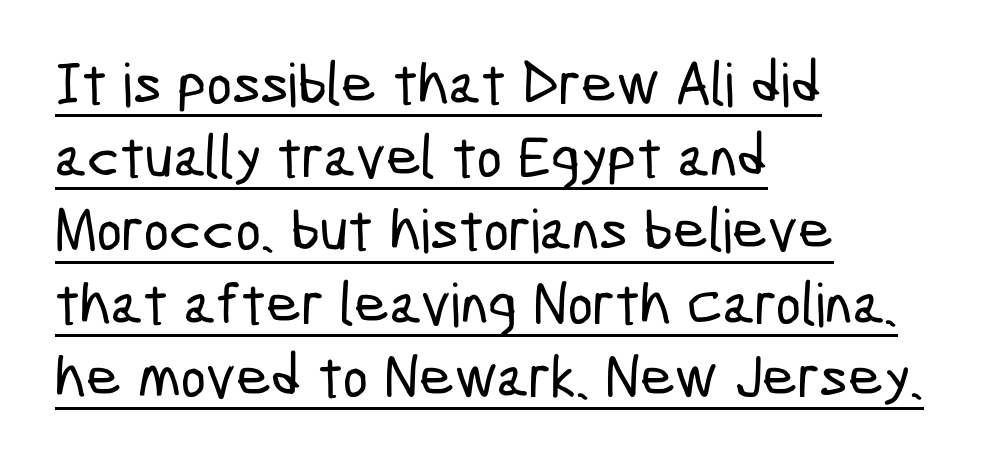
{"serif": "no", "width": "condensed", "stroke_contrast": "low", "x_height": "medium", "monospaced": "no", "underline": "yes", "align": "left", "line_spacing_ratio": 1.22, "letter_spacing": "normal", "letter_spacing_em": 0.0, "glyph_px": 60}
